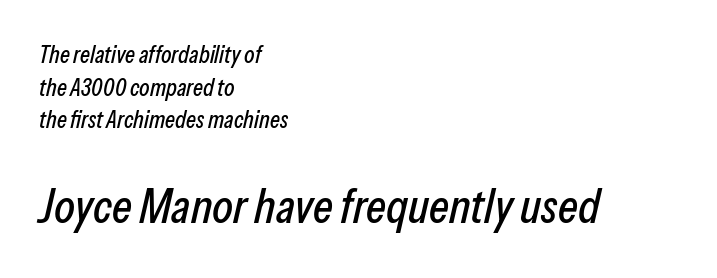
{"italic": "yes", "lean": "right", "slant_degrees": 13, "width": "condensed", "stroke_contrast": "low", "x_height": "medium", "monospaced": "no", "underline": "no", "align": "left", "line_spacing": "normal", "line_spacing_ratio": 1.36, "letter_spacing": "normal", "letter_spacing_em": 0.0, "larger_block": "second", "size_ratio": 2.0, "glyph_px": 48}
